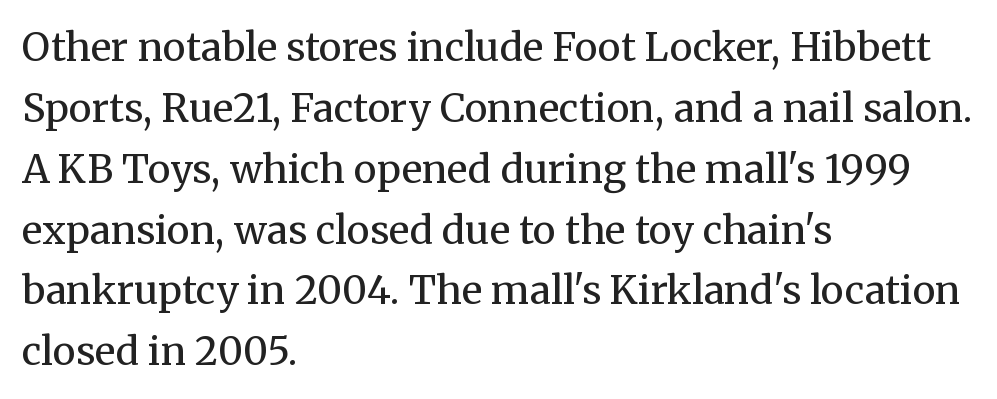
The image shows 39 px regular-weight serif type, upright; set left-aligned, normal line spacing (1.56x), normal letter spacing, not underlined; medium stroke contrast and a medium x-height.
